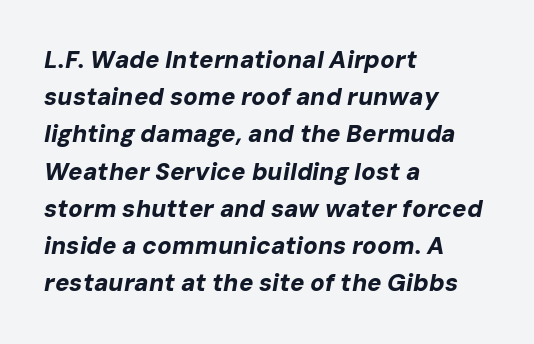
Notice how descenders clear the ascenders below comfortably — that's standard leading. Spacing between characters is what you'd get straight out of the box. Bare-footed words on every line. The letters are bold, with thick, heavy strokes. Slant detected: the letters are inclined.
